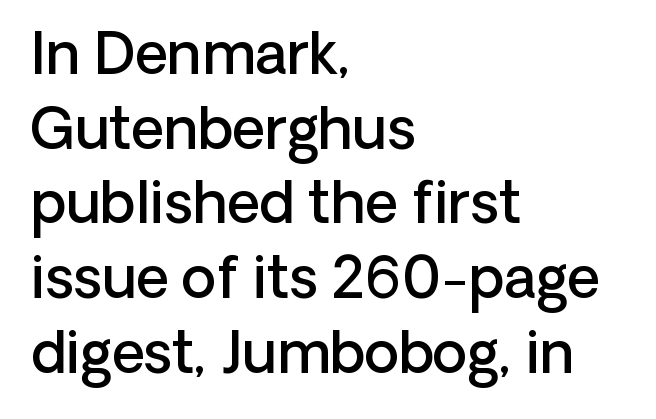
The image shows 57 px semibold sans-serif type, upright; set left-aligned, normal line spacing (1.31x), normal letter spacing, not underlined; low stroke contrast and a medium x-height.
